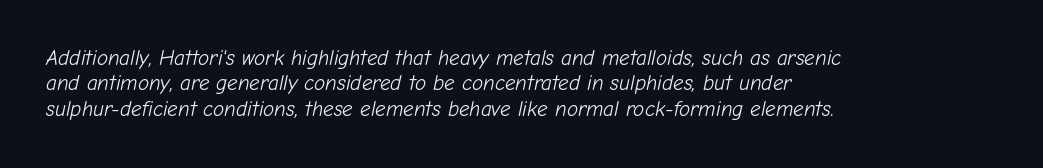
{"italic": "yes", "lean": "right", "slant_degrees": 12, "bold": "no", "underline": "no", "align": "left", "line_spacing_ratio": 1.21, "letter_spacing": "normal", "letter_spacing_em": 0.0, "glyph_px": 21}
